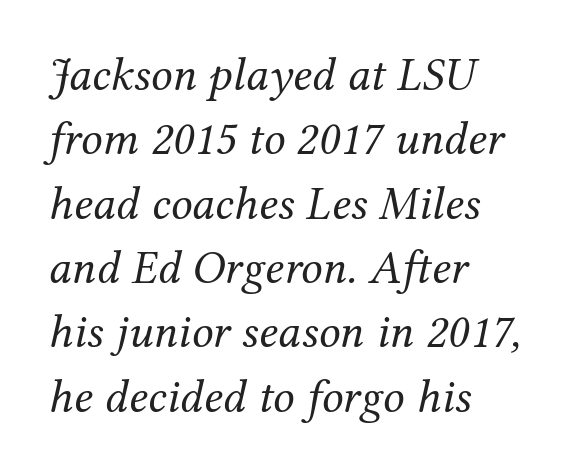
Q: Is the text bold? A: No.
Q: Is the text italic (slanted)? A: Yes, it leans right by about 12 degrees.
Q: Is the typeface a serif or a sans-serif typeface? A: Serif.
Q: Is the text underlined? A: No.
Q: How is the paragraph aligned? A: Left-aligned.
Q: Is the spacing between letters normal or unusually wide? A: Normal.
Q: Is the spacing between lines tight, normal or loose? A: Normal.
Q: Width (condensed, normal, or wide)? A: Normal.
Q: Stroke contrast? A: Medium.
Q: x-height? A: Medium.
Q: Monospaced? A: No.
